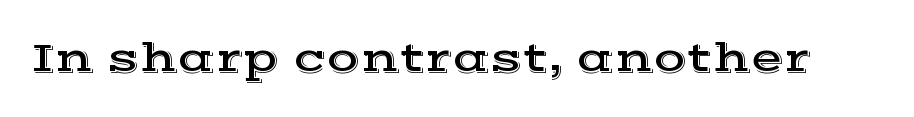
These lines are rendered in a variable-pitch font. Between one letter and the next there's only the usual sliver of space. Clear beneath every line of the passage. Posture: upright roman.
